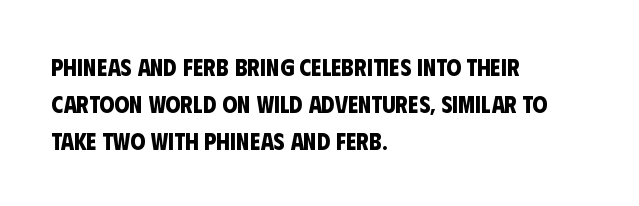
Caption: bold face, heavy strokes. The space between consecutive lines is moderate. A student would call this left alignment; a typographer would say flush left, rag right. Just letters on the line, the space beneath them empty.
